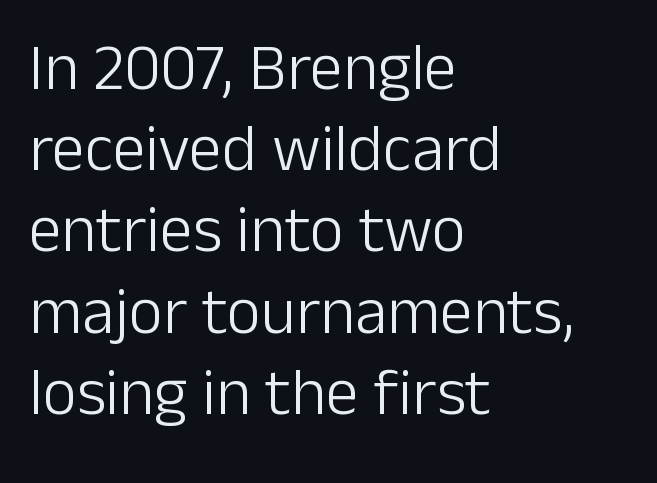
The image shows 66 px light sans-serif type, upright; set left-aligned, line spacing 1.23x, normal letter spacing, not underlined; low stroke contrast and a medium x-height.
